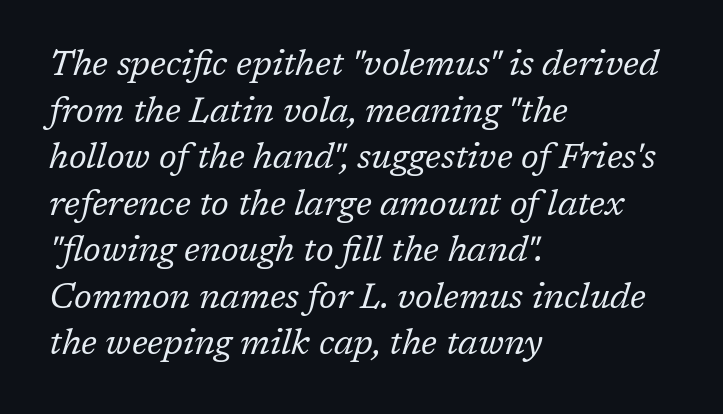
The weight would be labelled regular, book, light, or lighter still. Horizontal alignment here is leftward, the default for most running prose. It's the slanting kind of type. I'd call this a serif setting — the letters wear small feet. Words appear dense and cohesive because spacing is normal.
